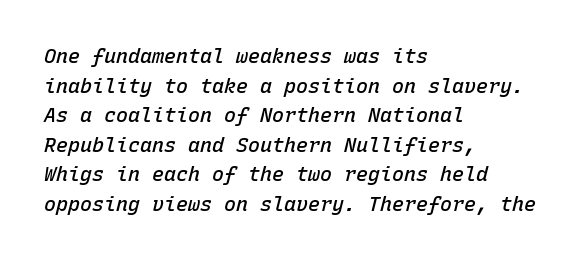
The image shows 20 px text type, italic (leaning right); set left-aligned, normal line spacing (1.48x), normal letter spacing, not underlined.
